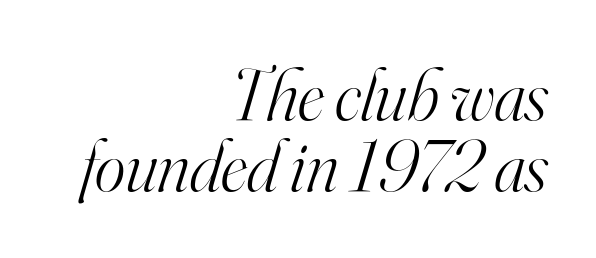
The image shows 73 px light serif type, italic (leaning right); set right-aligned, tight line spacing (0.97x), normal letter spacing, not underlined; high stroke contrast and a small x-height.
